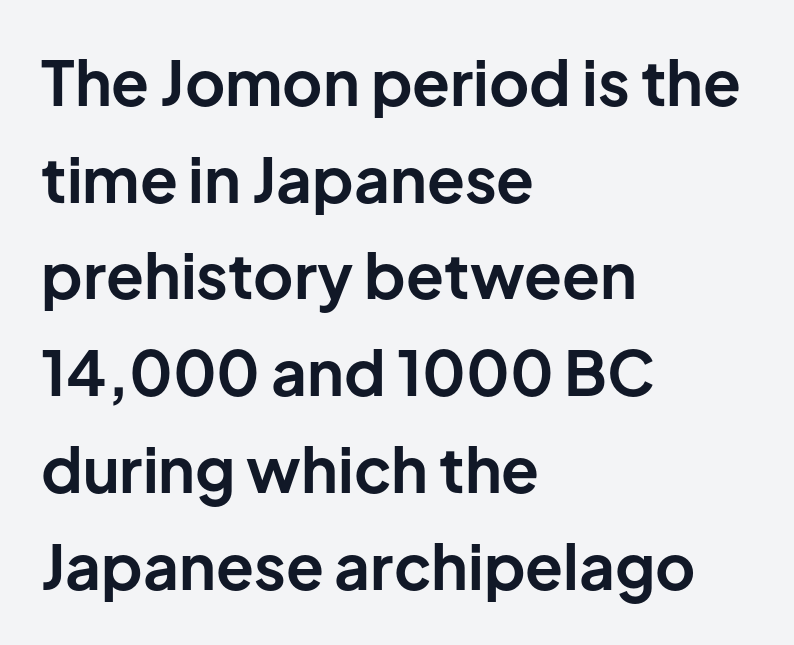
This is roman type, the default non-slanted kind. A dark, heavy texture on the line: the type is bold. If you drew a ruler down the left edge, every line would touch it. Tracking here is standard; glyphs follow each other at the usual distance.
